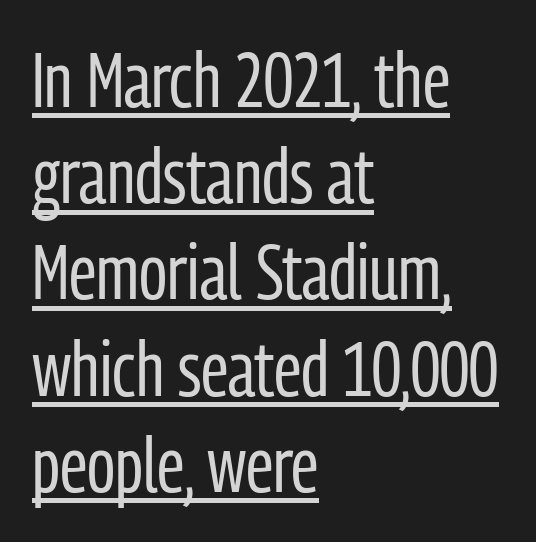
Left-aligned paragraph, ragged on the right. The weight would be labelled regular, book, light, or lighter still. The lettering stays uniformly vertical, giving the passage a roman look. Glance below the letters and you will spot a drawn line. The lines sit at an ordinary, default distance from one another.
